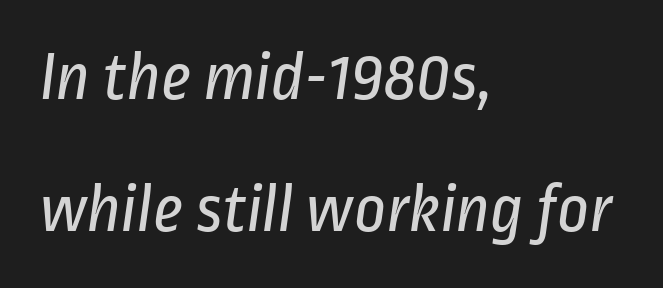
The setting favours the left margin, as ordinary paragraphs usually do. Think standard paragraph weight, or any step lighter than that. Each row of text sits above clean, open space. Tracking here is standard; glyphs follow each other at the usual distance. The font family rendered here belongs to the sans-serif group. Note the varied advance widths — an 'i' is clearly narrower than an 'm'.
